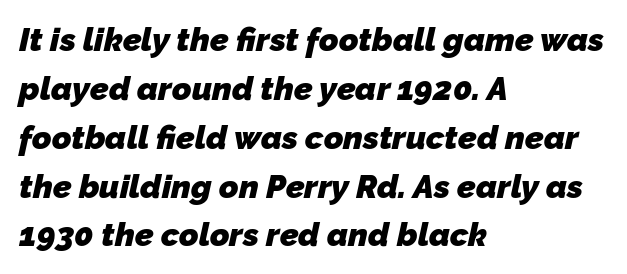
The lines sit at an ordinary, default distance from one another. Is this a fixed-width face? No — the glyphs have proportional, varying widths. The type family on display is of the sans-serif kind. The text block is weighted toward the left margin, trailing off unevenly rightward. The string is rendered with underlining switched off. Honestly, the letter spacing is just normal — you wouldn't notice it.
